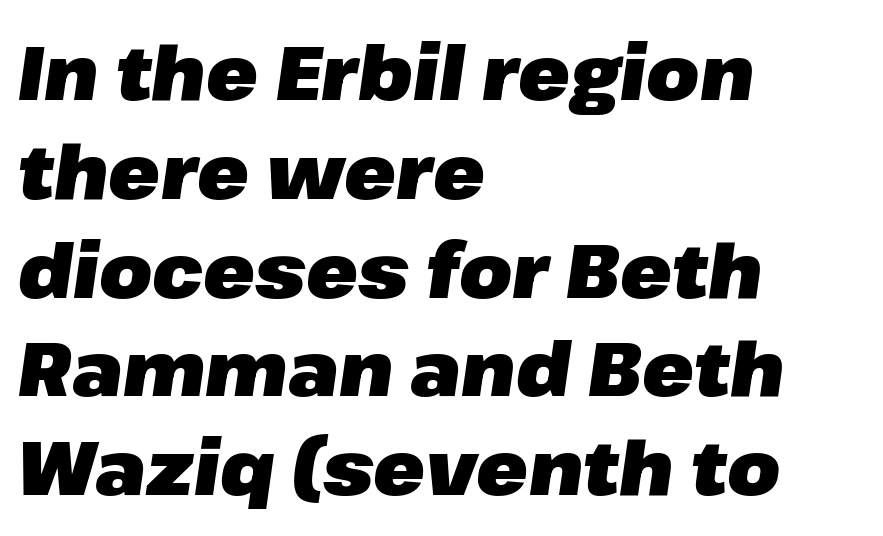
The type is set solid horizontally, with unmodified tracking. The text block is weighted toward the left margin, trailing off unevenly rightward. Descenders hang freely into open space. Proportional: the letters do not fall into vertical columns.
